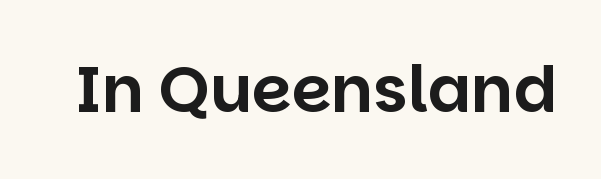
{"serif": "no", "italic": "no", "width": "normal", "stroke_contrast": "low", "x_height": "large", "monospaced": "no", "underline": "no", "letter_spacing": "normal", "letter_spacing_em": 0.0, "glyph_px": 64}
